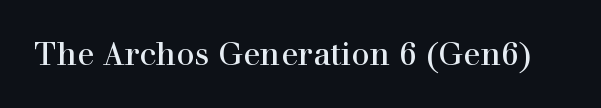
{"serif": "yes", "italic": "no", "bold": "no", "weight": "regular", "width": "normal", "stroke_contrast": "high", "x_height": "medium", "monospaced": "no", "underline": "no", "letter_spacing": "normal", "letter_spacing_em": 0.0, "glyph_px": 32}
